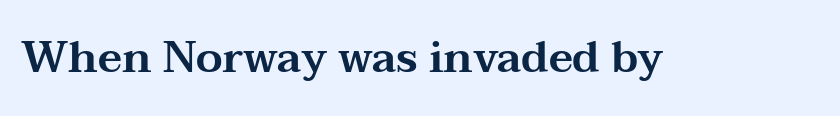
Q: Is the text italic (slanted)? A: No, it is upright.
Q: Is the typeface a serif or a sans-serif typeface? A: Serif.
Q: Is the text underlined? A: No.
Q: Is the spacing between letters normal or unusually wide? A: Normal.
Q: Width (condensed, normal, or wide)? A: Wide.
Q: Stroke contrast? A: Medium.
Q: x-height? A: Medium.
Q: Monospaced? A: No.
